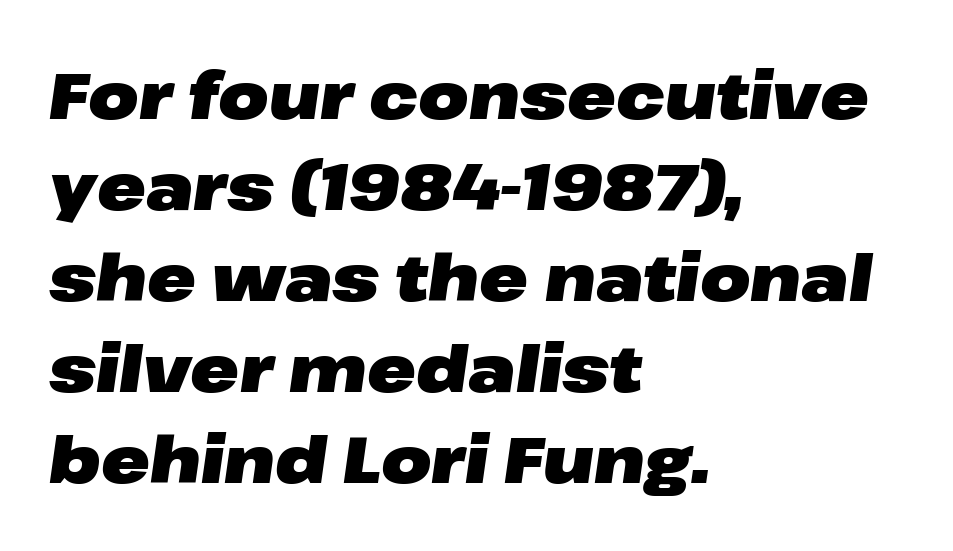
This is heavy type, rendered in bold. Horizontal alignment here is leftward, the default for most running prose. The face used here has a pronounced slope to its letters. A typesetter would call this leading conventional body-copy spacing. The type is set solid horizontally, with unmodified tracking. The passage shown is typed in a proportional face where columns would drift.
